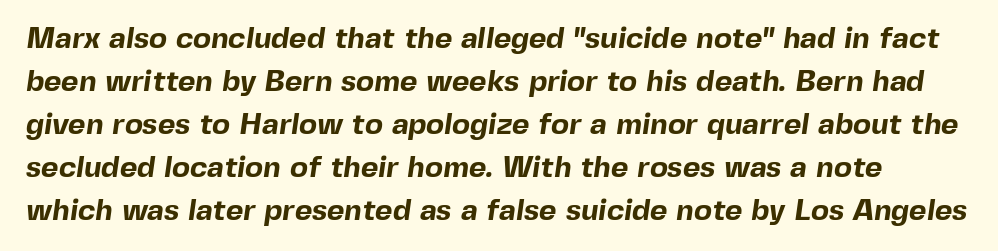
The image shows 30 px bold sans-serif type; set normal line spacing (1.43x), normal letter spacing, not underlined; a medium x-height.
